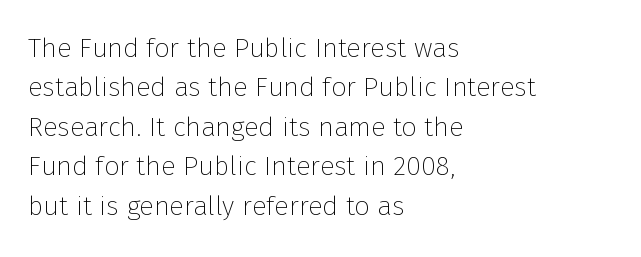
The image shows 27 px text type, upright; set left-aligned, normal line spacing (1.46x), normal letter spacing, not underlined.
